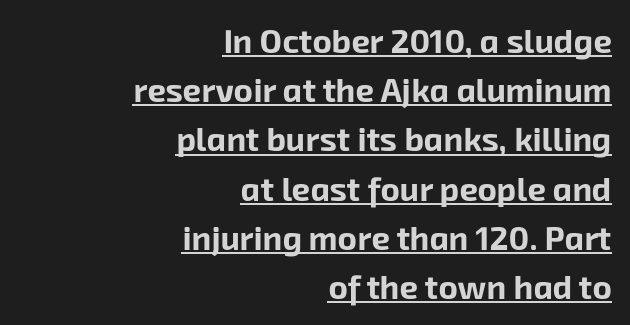
The image shows 33 px bold sans-serif type; set right-aligned, normal line spacing (1.49x), normal letter spacing, underlined; low stroke contrast and a medium x-height.
